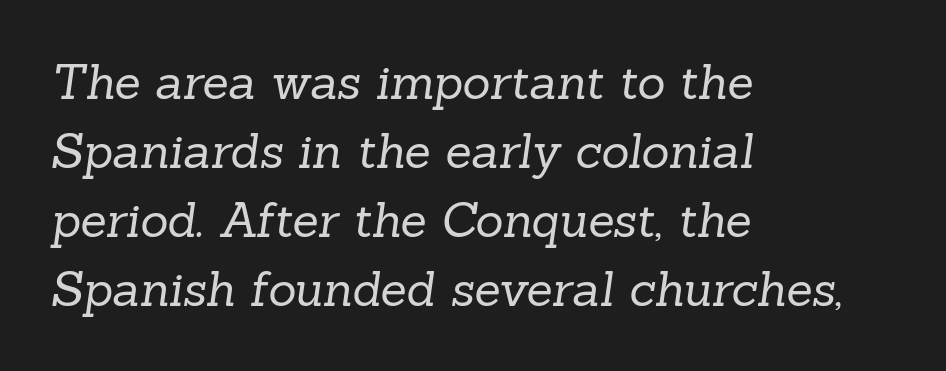
Q: Is the text bold? A: No.
Q: Is the typeface a serif or a sans-serif typeface? A: Serif.
Q: Is the text underlined? A: No.
Q: How is the paragraph aligned? A: Left-aligned.
Q: Is the spacing between letters normal or unusually wide? A: Normal.
Q: Is the spacing between lines tight, normal or loose? A: Normal.
Q: Width (condensed, normal, or wide)? A: Normal.
Q: Stroke contrast? A: Low.
Q: x-height? A: Medium.
Q: Monospaced? A: No.
